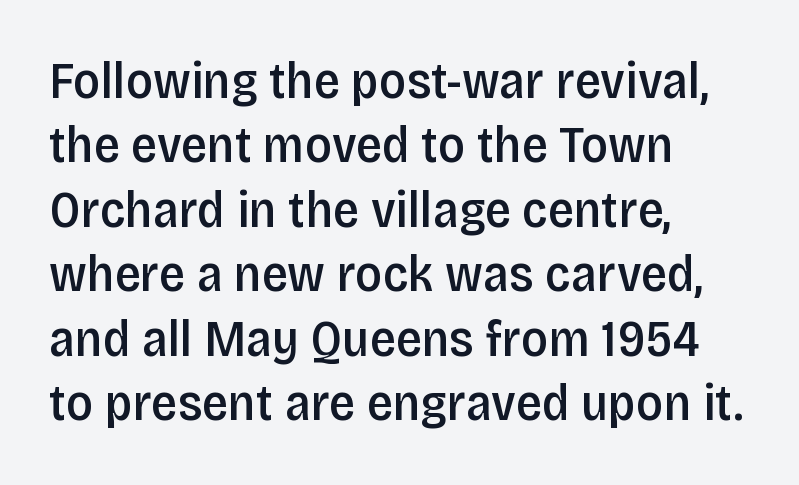
{"serif": "no", "italic": "no", "bold": "semi", "weight": "semibold", "width": "condensed", "stroke_contrast": "low", "x_height": "large", "monospaced": "no", "underline": "no", "align": "left", "line_spacing_ratio": 1.24, "letter_spacing": "normal", "letter_spacing_em": 0.0, "glyph_px": 52}
